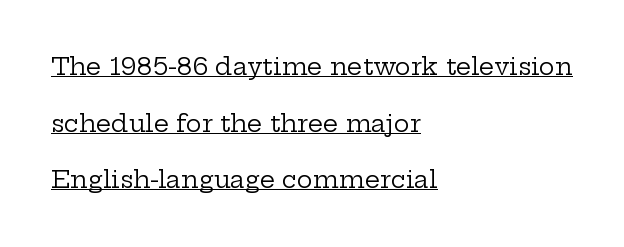
The rendering uses the underline text-decoration. The strokes carry an ordinary text weight at most. Leading: increased. In terms of letterspacing, this is plain default setting.
